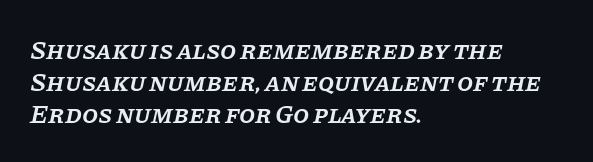
The image shows 26 px text type, italic (leaning right); set left-aligned, line spacing 1.23x, normal letter spacing, not underlined.
